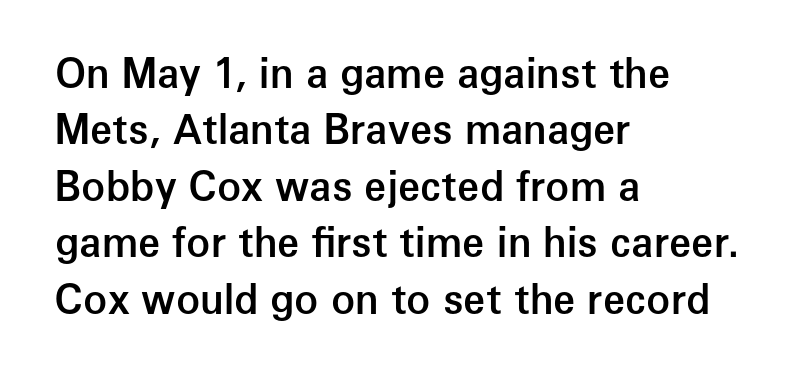
{"serif": "no", "italic": "no", "bold": "semi", "weight": "semibold", "width": "normal", "stroke_contrast": "low", "x_height": "medium", "monospaced": "no", "underline": "no", "align": "left", "line_spacing": "normal", "line_spacing_ratio": 1.41, "letter_spacing": "normal", "letter_spacing_em": 0.0, "glyph_px": 40}
